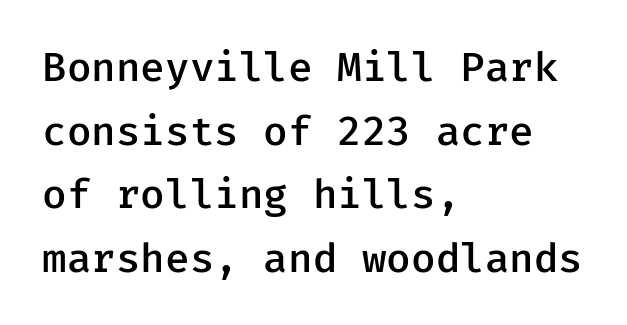
Q: Is the text bold? A: Semi-bold.
Q: Is the text italic (slanted)? A: No, it is upright.
Q: Is the typeface a serif or a sans-serif typeface? A: Sans-serif.
Q: Is the text underlined? A: No.
Q: How is the paragraph aligned? A: Left-aligned.
Q: Is the spacing between letters normal or unusually wide? A: Normal.
Q: Is the spacing between lines tight, normal or loose? A: Normal.
Q: Width (condensed, normal, or wide)? A: Normal.
Q: Stroke contrast? A: Low.
Q: x-height? A: Medium.
